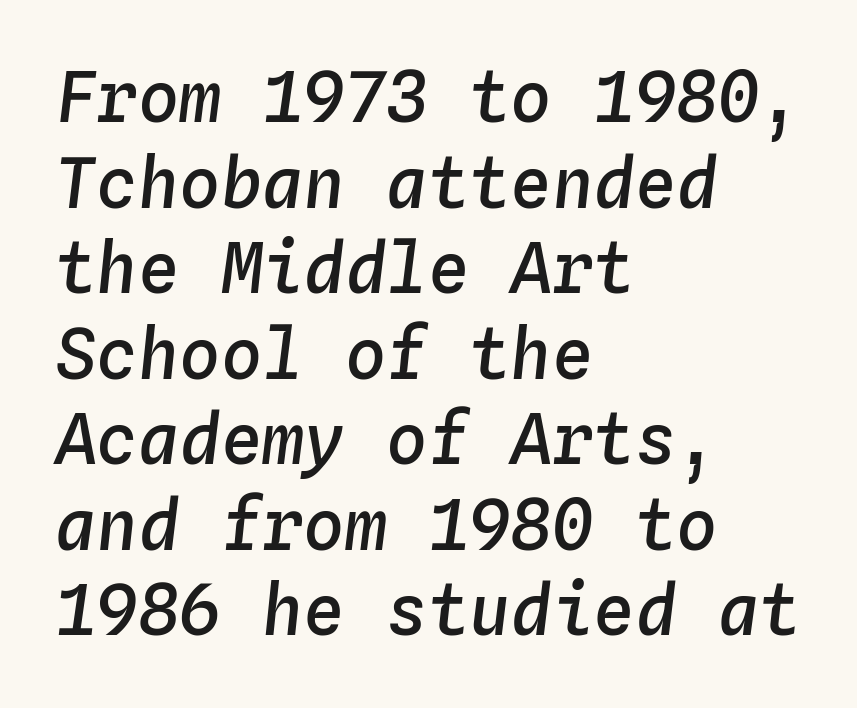
Q: Is the text bold? A: Semi-bold.
Q: Is the text italic (slanted)? A: Yes, it leans right by about 4 degrees.
Q: Is the text underlined? A: No.
Q: How is the paragraph aligned? A: Left-aligned.
Q: Is the spacing between letters normal or unusually wide? A: Normal.
Q: Width (condensed, normal, or wide)? A: Normal.
Q: Stroke contrast? A: Low.
Q: x-height? A: Medium.
Q: Monospaced? A: Yes.
